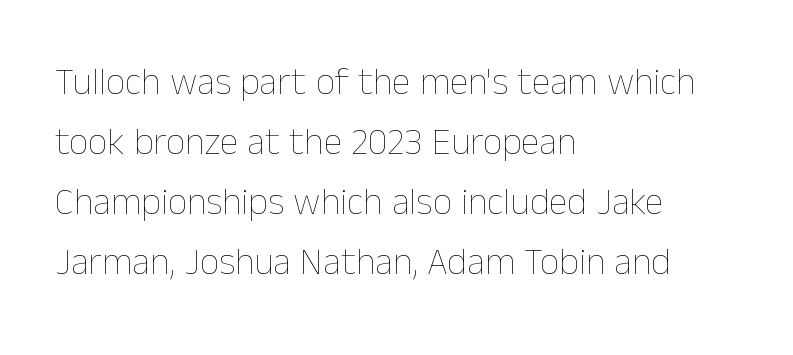
Q: Is the text bold? A: No.
Q: Is the text italic (slanted)? A: No, it is upright.
Q: Is the text underlined? A: No.
Q: How is the paragraph aligned? A: Left-aligned.
Q: Is the spacing between letters normal or unusually wide? A: Normal.
Q: Is the spacing between lines tight, normal or loose? A: Normal.
Q: Width (condensed, normal, or wide)? A: Normal.
Q: Stroke contrast? A: Low.
Q: x-height? A: Medium.
Q: Monospaced? A: No.
